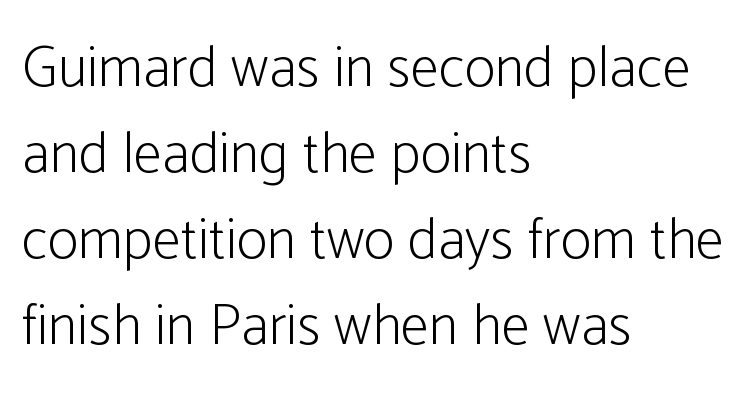
The gap between lines stays unmarked. The letters sit at their default tracking, neither squeezed nor spread. Type style note: lacks serifs. A light-to-regular cut is what we see here. Spacing verdict: proportional, widths tailored to each character. Style check: upright.
